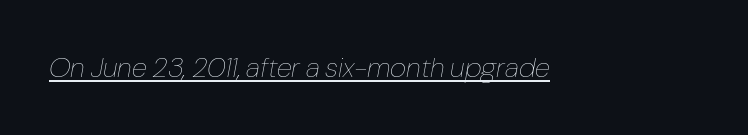
{"italic": "yes", "lean": "right", "slant_degrees": 10, "bold": "no", "weight": "thin", "width": "normal", "stroke_contrast": "low", "x_height": "medium", "monospaced": "no", "underline": "yes", "letter_spacing": "normal", "letter_spacing_em": 0.0, "glyph_px": 28}
